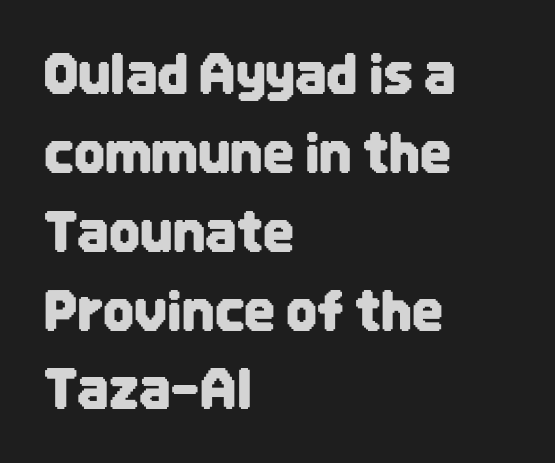
The image shows 54 px condensed sans-serif type, upright; set left-aligned, normal line spacing (1.46x), normal letter spacing, not underlined; low stroke contrast and a large x-height.
